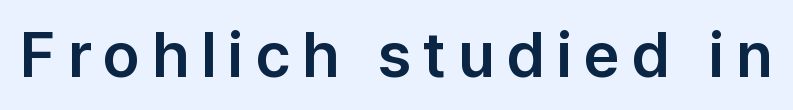
{"serif": "no", "italic": "no", "width": "normal", "stroke_contrast": "low", "x_height": "medium", "monospaced": "no", "underline": "no", "glyph_px": 63}
